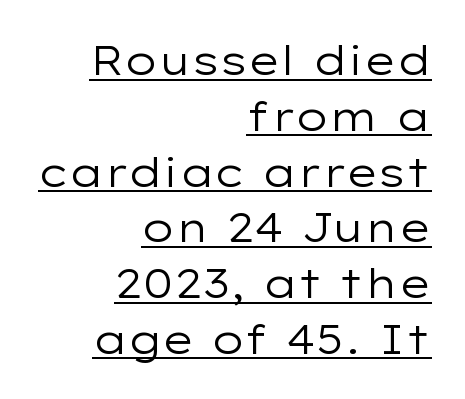
Q: Is the text bold? A: No.
Q: Is the text italic (slanted)? A: No, it is upright.
Q: Is the typeface a serif or a sans-serif typeface? A: Sans-serif.
Q: Is the text underlined? A: Yes.
Q: How is the paragraph aligned? A: Right-aligned.
Q: Is the spacing between letters normal or unusually wide? A: Normal.
Q: Is the spacing between lines tight, normal or loose? A: Normal.
Q: Width (condensed, normal, or wide)? A: Wide.
Q: Stroke contrast? A: Low.
Q: x-height? A: Medium.
Q: Monospaced? A: No.
